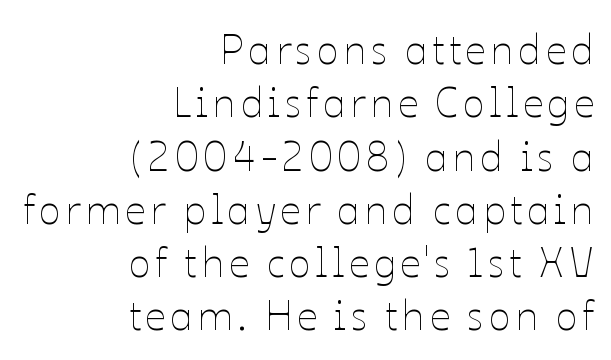
The image shows 41 px thin type, upright; set right-aligned, normal line spacing (1.3x), not underlined; low stroke contrast and a medium x-height.
